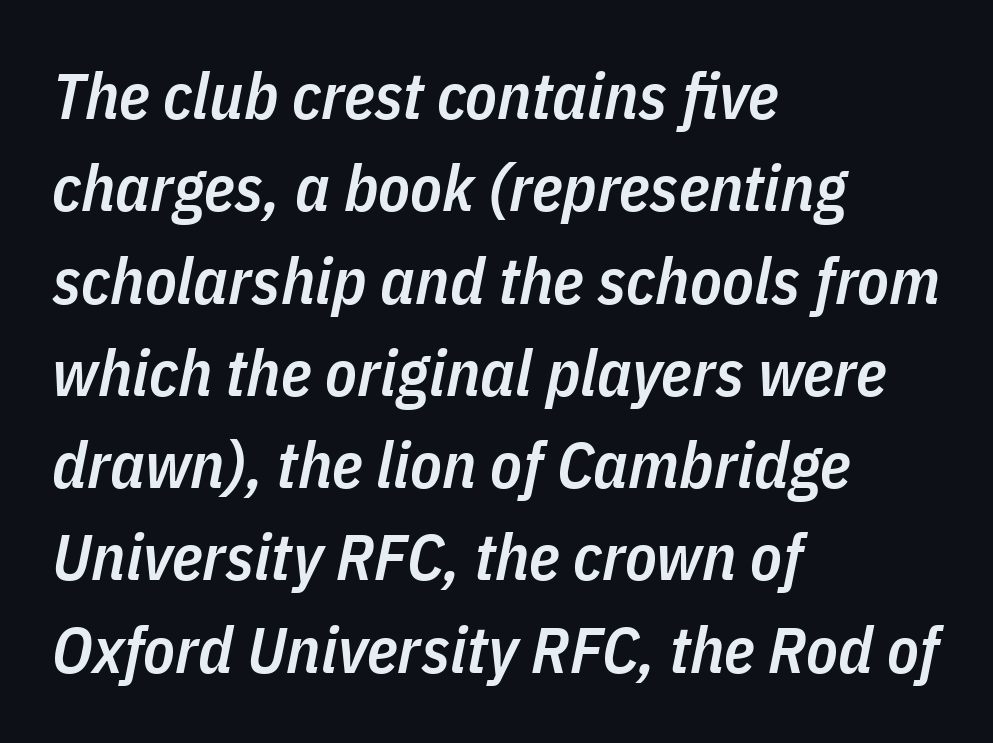
The image shows 65 px semibold, condensed type, italic (leaning right); set left-aligned, normal line spacing (1.42x), normal letter spacing, not underlined; low stroke contrast and a medium x-height.
